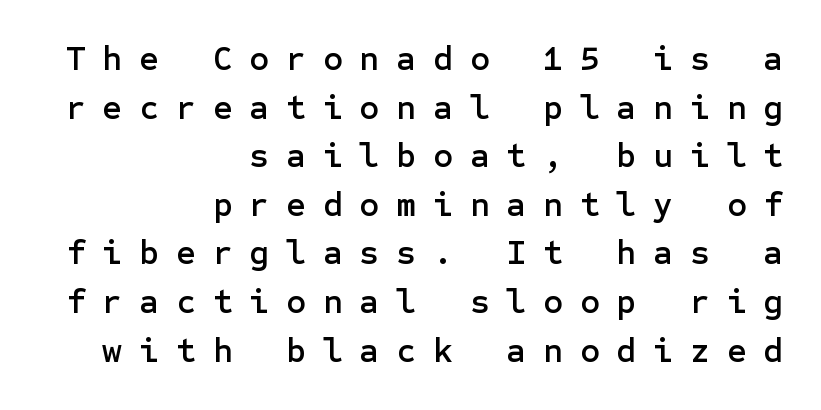
Q: Is the text italic (slanted)? A: No, it is upright.
Q: Is the typeface a serif or a sans-serif typeface? A: Sans-serif.
Q: Is the text underlined? A: No.
Q: How is the paragraph aligned? A: Right-aligned.
Q: Is the spacing between letters normal or unusually wide? A: Unusually wide.
Q: Is the spacing between lines tight, normal or loose? A: Normal.
Q: Width (condensed, normal, or wide)? A: Normal.
Q: Stroke contrast? A: Low.
Q: x-height? A: Medium.
